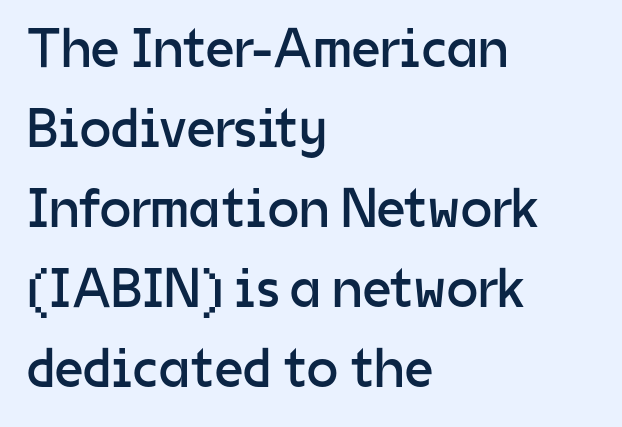
Q: Is the text bold? A: No.
Q: Is the text italic (slanted)? A: No, it is upright.
Q: Is the typeface a serif or a sans-serif typeface? A: Sans-serif.
Q: Is the text underlined? A: No.
Q: How is the paragraph aligned? A: Left-aligned.
Q: Is the spacing between letters normal or unusually wide? A: Normal.
Q: Is the spacing between lines tight, normal or loose? A: Normal.
Q: Width (condensed, normal, or wide)? A: Normal.
Q: Stroke contrast? A: Low.
Q: x-height? A: Medium.
Q: Monospaced? A: No.
